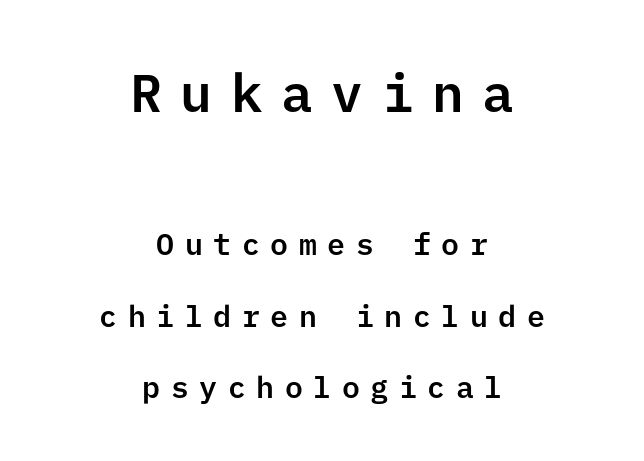
The image shows 53 px sans-serif type, upright; set centered, loose line spacing (2.39x), unusually wide letter spacing (+0.35 em), not underlined; the first (top) block is 1.77x larger; low stroke contrast and a medium x-height.
